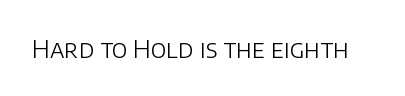
The rendering keeps characters at their native spacing. The font sits on the lighter half of the weight spectrum, regular included. Quick note: underline off. Is there any slant? The stems are plumb.
